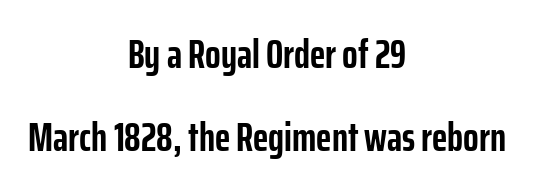
Vertical strokes here are truly vertical. The typesetting leans heavy: a genuine bold. The zone under the glyphs is completely vacant. Regarding serifs, this sample does without them. This rendering leaves character spacing at its baseline value. A great deal of white space separates one row of letters from the next.
